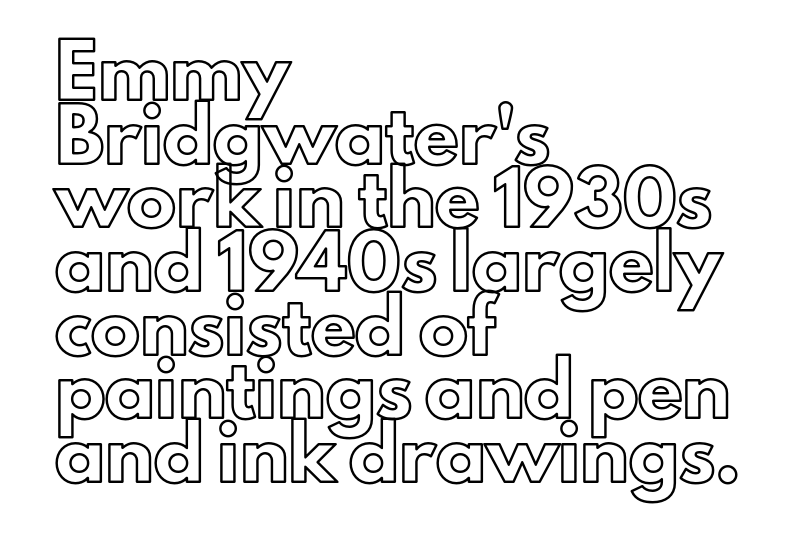
The image shows 49 px text type, upright; set left-aligned, normal line spacing (1.3x), normal letter spacing, not underlined; a small x-height.
